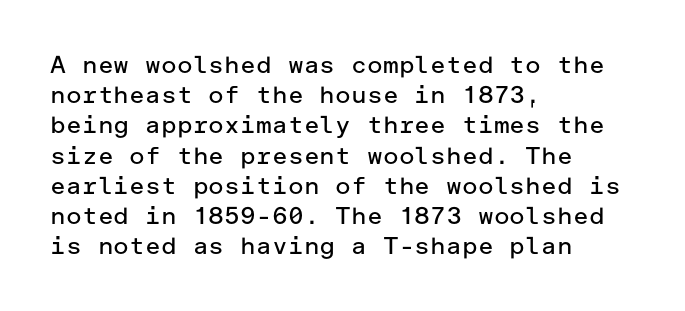
The image shows 24 px text type, upright; set left-aligned, normal line spacing (1.26x), normal letter spacing, not underlined.
